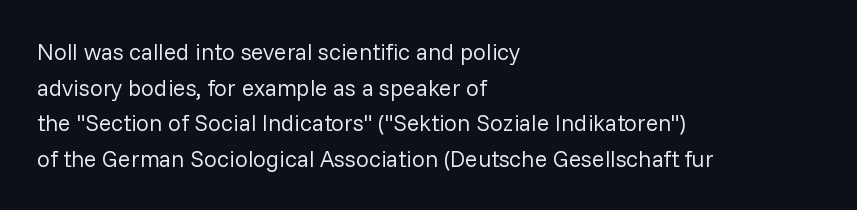
The image shows 23 px text type, upright; set left-aligned, normal line spacing (1.55x), normal letter spacing, not underlined.
